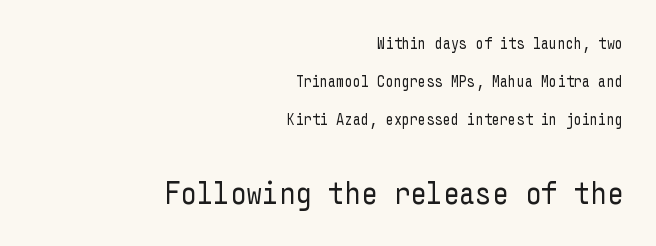
The horizontal fit of the characters is conventional and even. The passage shown is typeset with a sans-serif family. The foot of each line stays bare and open. Leading is clearly above the norm, producing a sparse column. Alignment: flush right.
